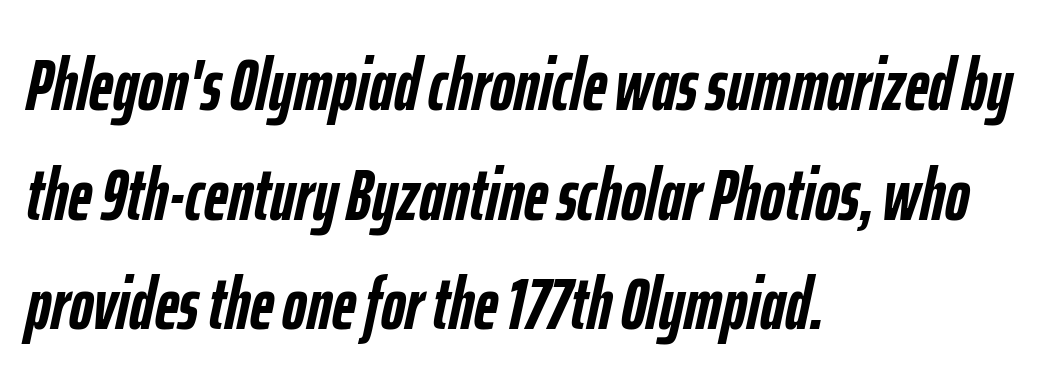
{"italic": "yes", "lean": "right", "slant_degrees": 12, "bold": "yes", "weight": "semibold", "width": "condensed", "stroke_contrast": "low", "x_height": "medium", "monospaced": "no", "underline": "no", "align": "left", "line_spacing": "normal", "line_spacing_ratio": 1.48, "letter_spacing": "normal", "letter_spacing_em": 0.0, "glyph_px": 74}
